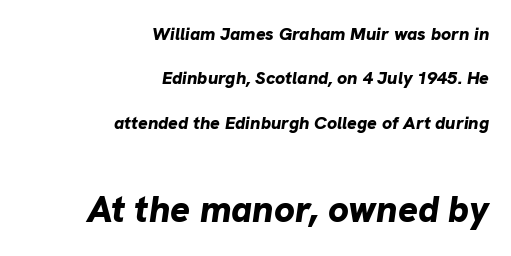
The image shows 37 px bold type, italic (leaning right); set right-aligned, loose line spacing (2.47x), normal letter spacing, not underlined; the second (bottom) block is 2.06x larger; low stroke contrast and a medium x-height.
